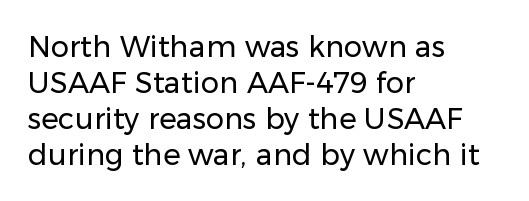
{"serif": "no", "italic": "no", "bold": "no", "weight": "regular", "width": "normal", "stroke_contrast": "low", "x_height": "medium", "monospaced": "no", "underline": "no", "align": "left", "line_spacing_ratio": 1.24, "letter_spacing": "normal", "letter_spacing_em": 0.0, "glyph_px": 29}
